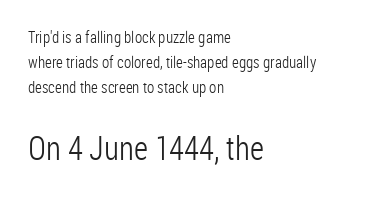
Q: Is the text bold? A: No.
Q: Is the text italic (slanted)? A: No, it is upright.
Q: Is the typeface a serif or a sans-serif typeface? A: Sans-serif.
Q: Is the text underlined? A: No.
Q: How is the paragraph aligned? A: Left-aligned.
Q: Is the spacing between letters normal or unusually wide? A: Normal.
Q: Is the spacing between lines tight, normal or loose? A: Normal.
Q: Which block of text is set in a larger size, the first (top) or the second (bottom)? A: The second (bottom) one.
Q: Width (condensed, normal, or wide)? A: Condensed.
Q: Stroke contrast? A: Low.
Q: x-height? A: Medium.
Q: Monospaced? A: No.
